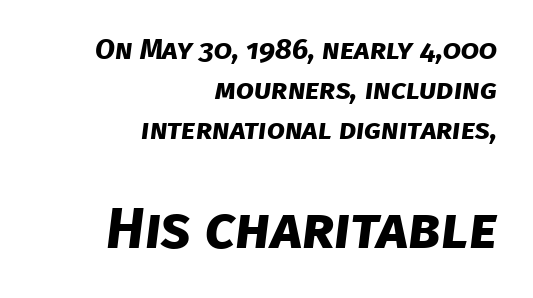
Q: Is the text bold? A: Yes.
Q: Is the typeface a serif or a sans-serif typeface? A: Sans-serif.
Q: Is the text underlined? A: No.
Q: How is the paragraph aligned? A: Right-aligned.
Q: Is the spacing between letters normal or unusually wide? A: Normal.
Q: Is the spacing between lines tight, normal or loose? A: Normal.
Q: Which block of text is set in a larger size, the first (top) or the second (bottom)? A: The second (bottom) one.
Q: Width (condensed, normal, or wide)? A: Normal.
Q: Stroke contrast? A: Low.
Q: x-height? A: Large.
Q: Monospaced? A: No.
